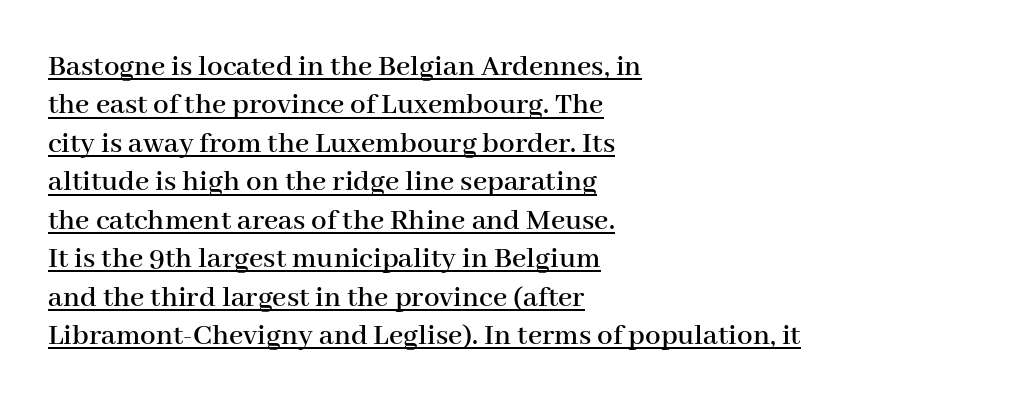
{"serif": "yes", "italic": "no", "width": "normal", "stroke_contrast": "high", "x_height": "medium", "monospaced": "no", "underline": "yes", "align": "left", "line_spacing_ratio": 1.24, "letter_spacing": "normal", "letter_spacing_em": 0.0, "glyph_px": 31}
